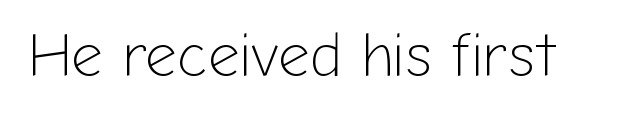
Q: Is the text bold? A: No.
Q: Is the text italic (slanted)? A: No, it is upright.
Q: Is the typeface a serif or a sans-serif typeface? A: Sans-serif.
Q: Is the text underlined? A: No.
Q: Is the spacing between letters normal or unusually wide? A: Normal.
Q: Width (condensed, normal, or wide)? A: Normal.
Q: Stroke contrast? A: Low.
Q: x-height? A: Medium.
Q: Monospaced? A: No.
